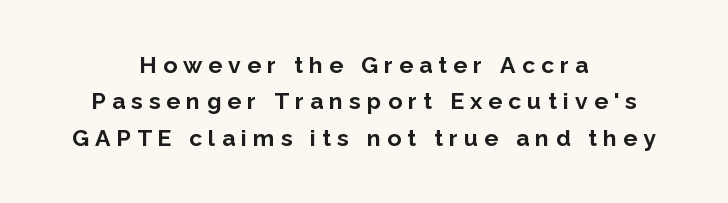
The image shows 23 px bold type, upright; set centered, normal line spacing (1.58x), unusually wide letter spacing (+0.27 em), not underlined.
